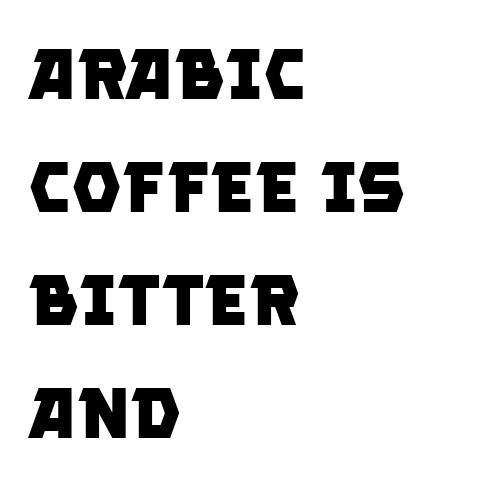
{"serif": "no", "bold": "yes", "weight": "heavy", "width": "normal", "stroke_contrast": "low", "x_height": "large", "monospaced": "no", "underline": "no", "align": "left", "line_spacing": "normal", "line_spacing_ratio": 1.59, "letter_spacing": "normal", "letter_spacing_em": 0.0, "glyph_px": 71}
